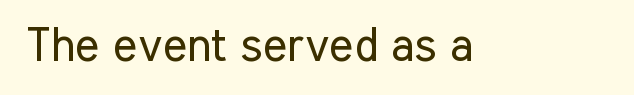
{"serif": "no", "italic": "no", "bold": "no", "weight": "regular", "width": "condensed", "stroke_contrast": "low", "x_height": "medium", "monospaced": "no", "underline": "no", "letter_spacing": "normal", "letter_spacing_em": 0.0, "glyph_px": 46}
